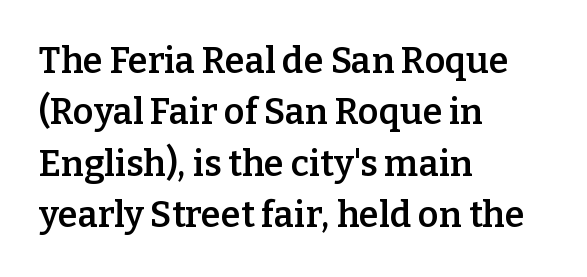
Q: Is the text bold? A: Semi-bold.
Q: Is the text italic (slanted)? A: No, it is upright.
Q: Is the typeface a serif or a sans-serif typeface? A: Serif.
Q: Is the text underlined? A: No.
Q: How is the paragraph aligned? A: Left-aligned.
Q: Is the spacing between letters normal or unusually wide? A: Normal.
Q: Is the spacing between lines tight, normal or loose? A: Normal.
Q: Width (condensed, normal, or wide)? A: Normal.
Q: Stroke contrast? A: Low.
Q: x-height? A: Medium.
Q: Monospaced? A: No.
